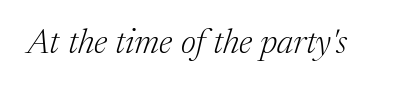
Q: Is the text bold? A: No.
Q: Is the text italic (slanted)? A: Yes, it leans right by about 17 degrees.
Q: Is the typeface a serif or a sans-serif typeface? A: Serif.
Q: Is the text underlined? A: No.
Q: Is the spacing between letters normal or unusually wide? A: Normal.
Q: Width (condensed, normal, or wide)? A: Normal.
Q: Stroke contrast? A: Medium.
Q: x-height? A: Medium.
Q: Monospaced? A: No.
